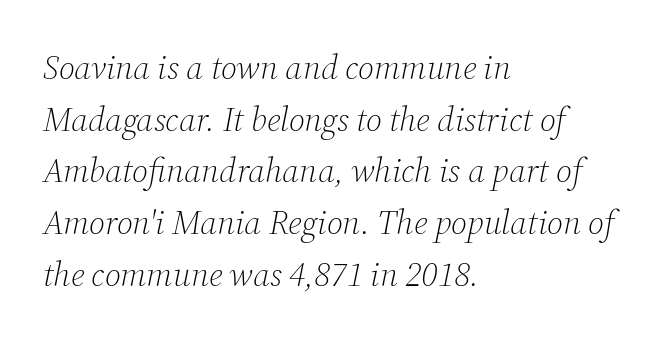
Q: Is the text bold? A: No.
Q: Is the text italic (slanted)? A: Yes, it leans right by about 12 degrees.
Q: Is the typeface a serif or a sans-serif typeface? A: Serif.
Q: Is the text underlined? A: No.
Q: How is the paragraph aligned? A: Left-aligned.
Q: Is the spacing between letters normal or unusually wide? A: Normal.
Q: Is the spacing between lines tight, normal or loose? A: Normal.
Q: Width (condensed, normal, or wide)? A: Normal.
Q: Stroke contrast? A: Medium.
Q: x-height? A: Medium.
Q: Monospaced? A: No.
